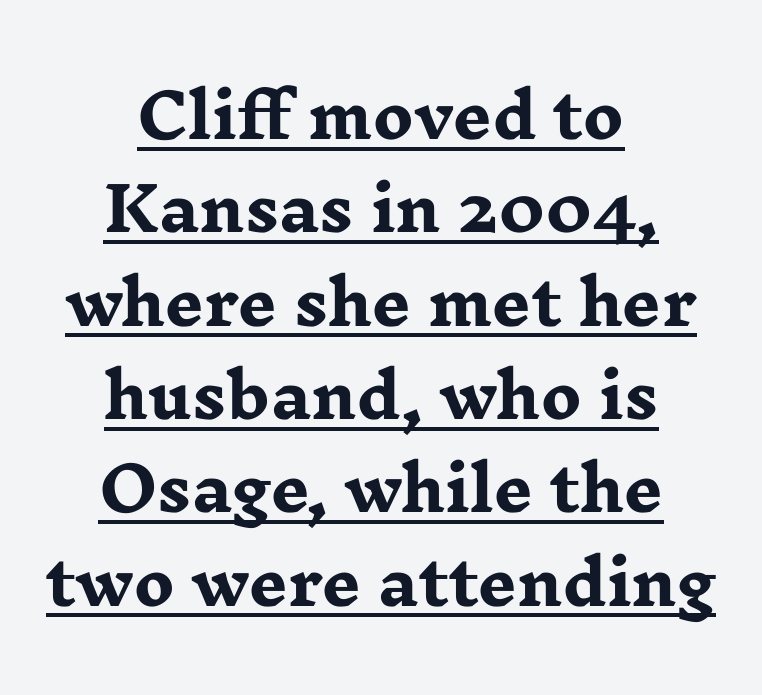
{"serif": "yes", "italic": "no", "bold": "yes", "weight": "heavy", "width": "wide", "stroke_contrast": "low", "x_height": "medium", "monospaced": "no", "underline": "yes", "align": "center", "line_spacing": "normal", "line_spacing_ratio": 1.53, "letter_spacing": "normal", "letter_spacing_em": 0.0, "glyph_px": 61}
